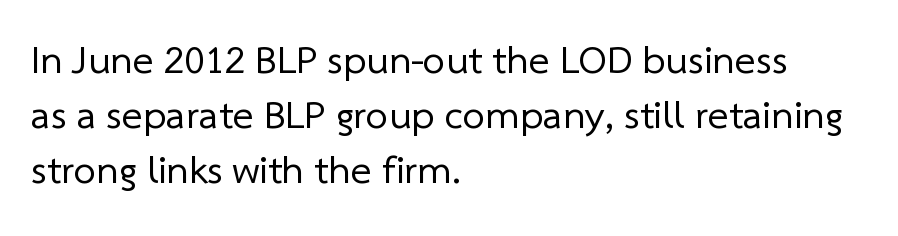
The image shows 40 px regular-weight sans-serif type; set left-aligned, normal line spacing (1.38x), normal letter spacing, not underlined; low stroke contrast and a medium x-height.
